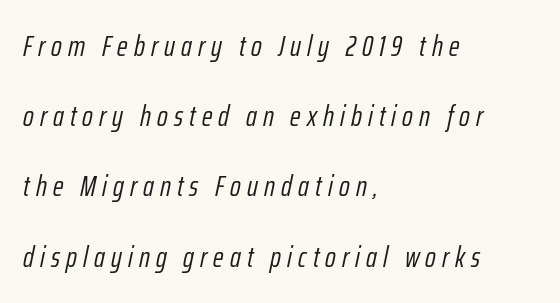
{"italic": "yes", "lean": "right", "slant_degrees": 12, "bold": "no", "weight": "light", "width": "condensed", "stroke_contrast": "low", "x_height": "medium", "monospaced": "no", "underline": "no", "align": "left", "line_spacing": "loose", "line_spacing_ratio": 2.42, "letter_spacing": "wide", "letter_spacing_em": 0.21, "glyph_px": 29}
